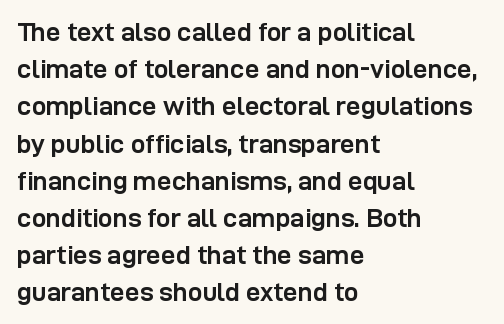
The image shows 26 px bold type, upright; set left-aligned, normal line spacing (1.43x), normal letter spacing, not underlined.
